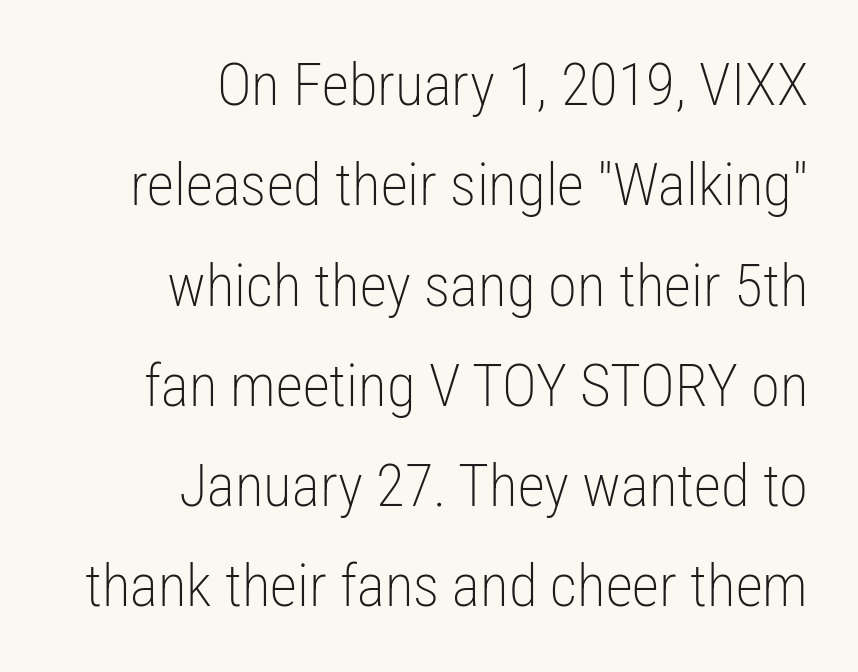
{"serif": "no", "italic": "no", "bold": "no", "weight": "light", "width": "condensed", "stroke_contrast": "low", "x_height": "medium", "monospaced": "no", "underline": "no", "align": "right", "line_spacing": "normal", "line_spacing_ratio": 1.7, "letter_spacing": "normal", "letter_spacing_em": 0.0, "glyph_px": 59}
